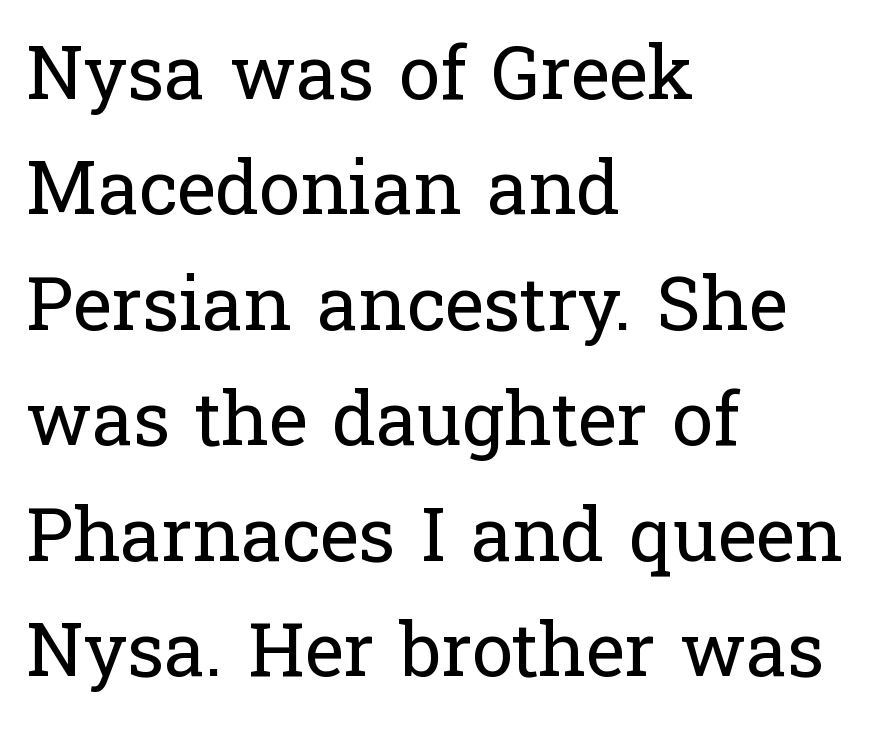
The image shows 74 px regular-weight serif type, upright; set left-aligned, normal line spacing (1.56x), normal letter spacing, not underlined; low stroke contrast and a medium x-height.
